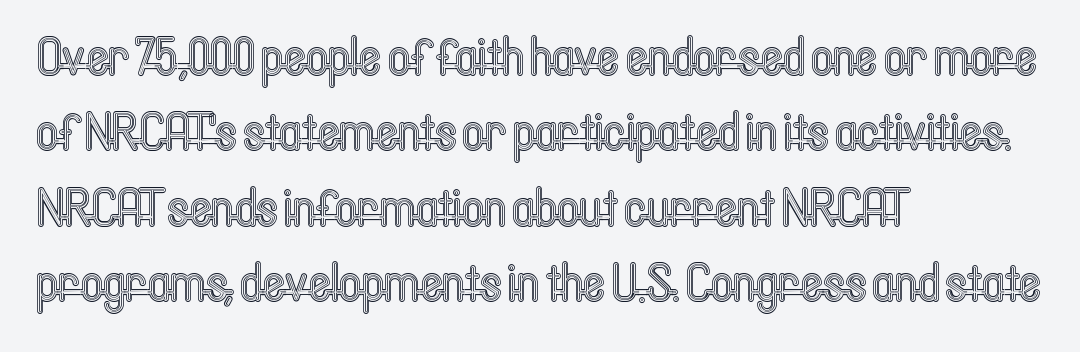
The image shows 53 px condensed type, upright; set left-aligned, normal line spacing (1.42x), normal letter spacing, not underlined; a medium x-height.
